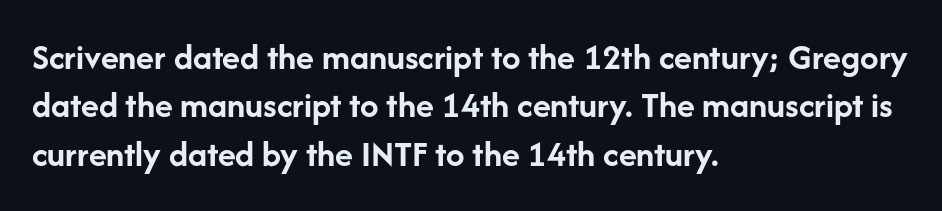
The image shows 37 px semibold sans-serif type, upright; set left-aligned, normal line spacing (1.31x), normal letter spacing, not underlined; low stroke contrast and a medium x-height.
